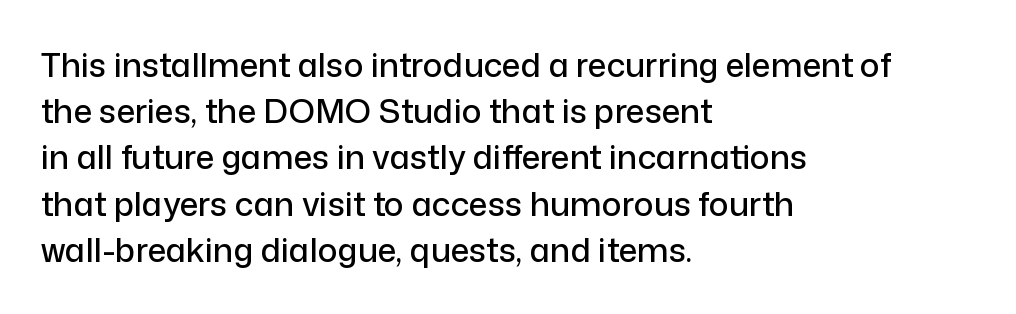
Q: Is the text italic (slanted)? A: No, it is upright.
Q: Is the typeface a serif or a sans-serif typeface? A: Sans-serif.
Q: Is the text underlined? A: No.
Q: How is the paragraph aligned? A: Left-aligned.
Q: Is the spacing between letters normal or unusually wide? A: Normal.
Q: Is the spacing between lines tight, normal or loose? A: Normal.
Q: Width (condensed, normal, or wide)? A: Normal.
Q: Stroke contrast? A: Low.
Q: x-height? A: Medium.
Q: Monospaced? A: No.
